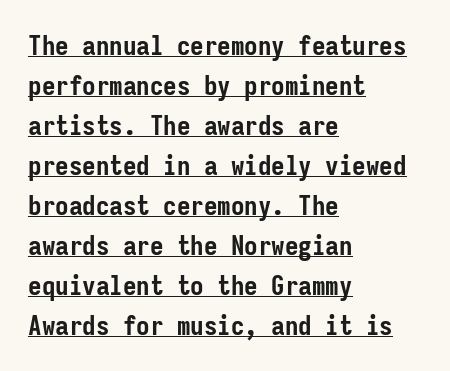
The image shows 27 px bold type, upright; set left-aligned, normal line spacing (1.48x), normal letter spacing, underlined.
